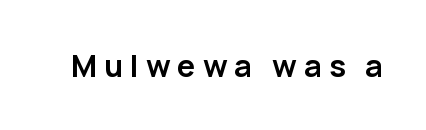
The image shows 31 px semibold sans-serif type, upright; set unusually wide letter spacing (+0.22 em), not underlined; low stroke contrast and a medium x-height.
